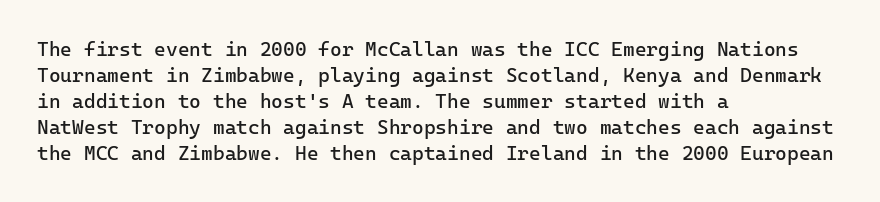
The image shows 20 px text type, upright; set left-aligned, normal line spacing (1.3x), normal letter spacing, not underlined.
